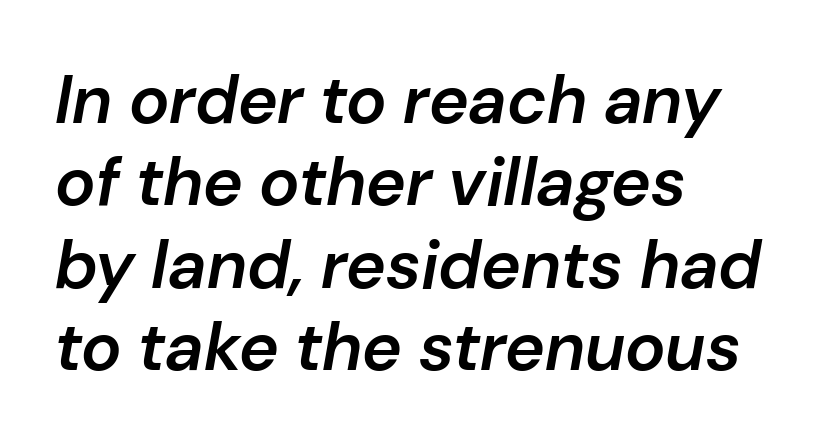
{"italic": "yes", "lean": "right", "slant_degrees": 10, "bold": "semi", "weight": "semibold", "width": "normal", "stroke_contrast": "low", "x_height": "medium", "monospaced": "no", "underline": "no", "align": "left", "line_spacing_ratio": 1.21, "letter_spacing": "normal", "letter_spacing_em": 0.0, "glyph_px": 68}
